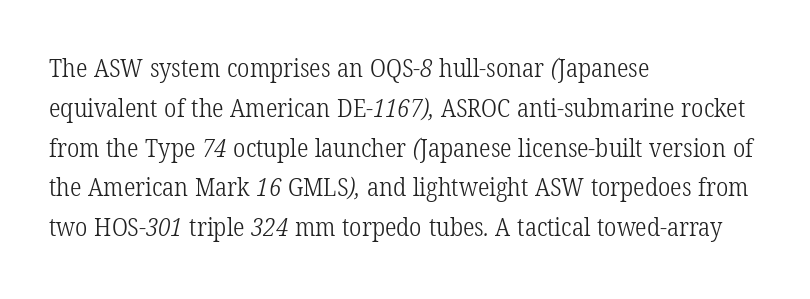
Words appear dense and cohesive because spacing is normal. One glance says typical: line gaps are just what's usual. The ragged edge is on the right, which tells us the setting is flush left. The area under the type is left untouched. Stem width sits at or under what a default text font uses.
